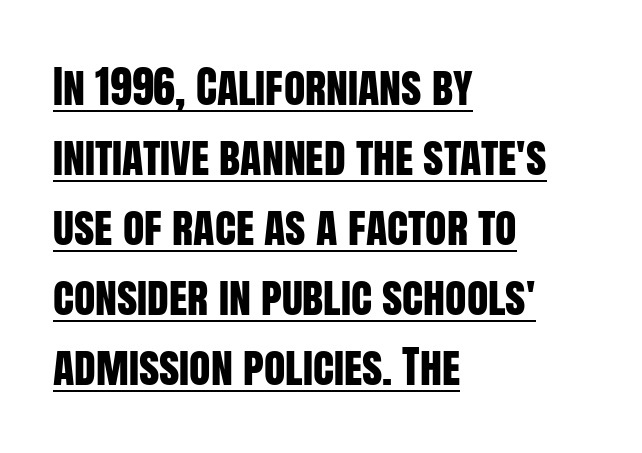
The image shows 44 px condensed sans-serif type, upright; set left-aligned, normal line spacing (1.59x), normal letter spacing, underlined; low stroke contrast and a large x-height.
